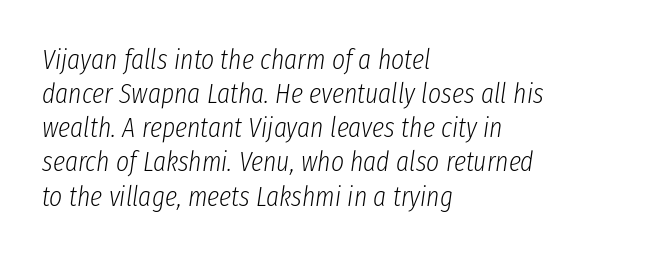
Think standard paragraph weight, or any step lighter than that. The string is rendered with underlining switched off. In CSS terms this would be text-align: left. The passage shown is typed in a proportional face where columns would drift. The tracking reads as untouched default to a designer's eye. An italicized treatment has been applied to the whole sample.
